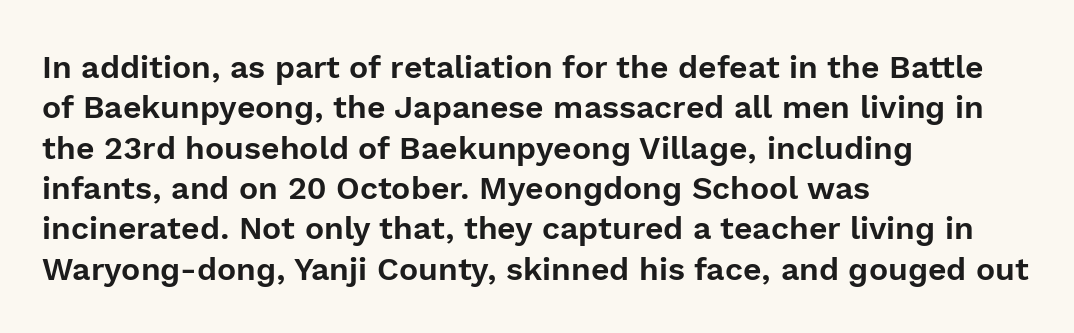
The image shows 32 px sans-serif type, upright; set left-aligned, normal line spacing (1.26x), normal letter spacing, not underlined; a medium x-height.
